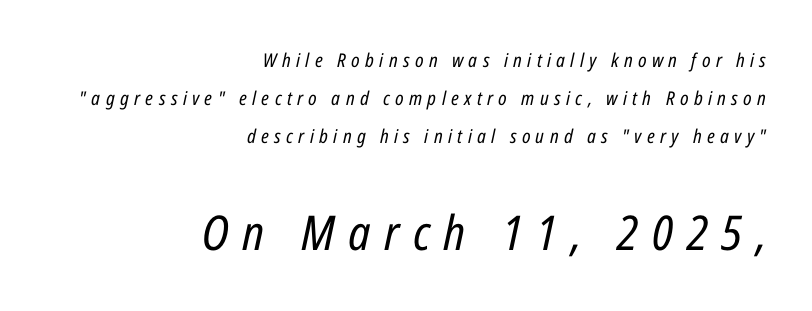
The image shows 48 px regular-weight, condensed type, italic (leaning right); set right-aligned, loose line spacing (1.99x), unusually wide letter spacing (+0.28 em), not underlined; the second (bottom) block is 2.53x larger; low stroke contrast and a medium x-height.
